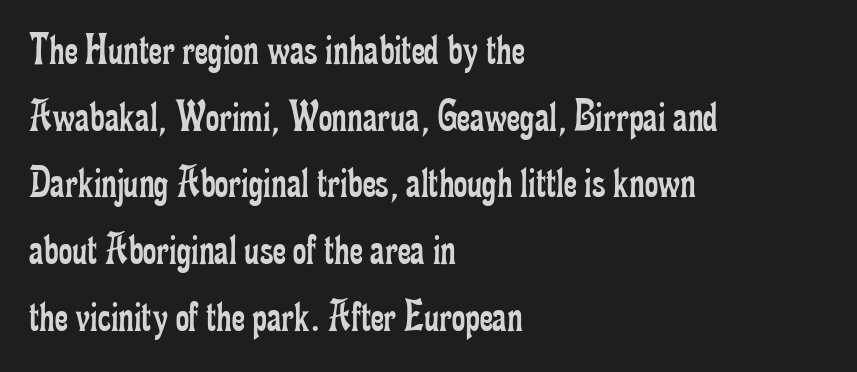
{"serif": "yes", "italic": "no", "bold": "no", "weight": "regular", "width": "condensed", "stroke_contrast": "low", "x_height": "small", "monospaced": "no", "underline": "no", "align": "left", "line_spacing": "normal", "line_spacing_ratio": 1.45, "letter_spacing": "normal", "letter_spacing_em": 0.0, "glyph_px": 46}
